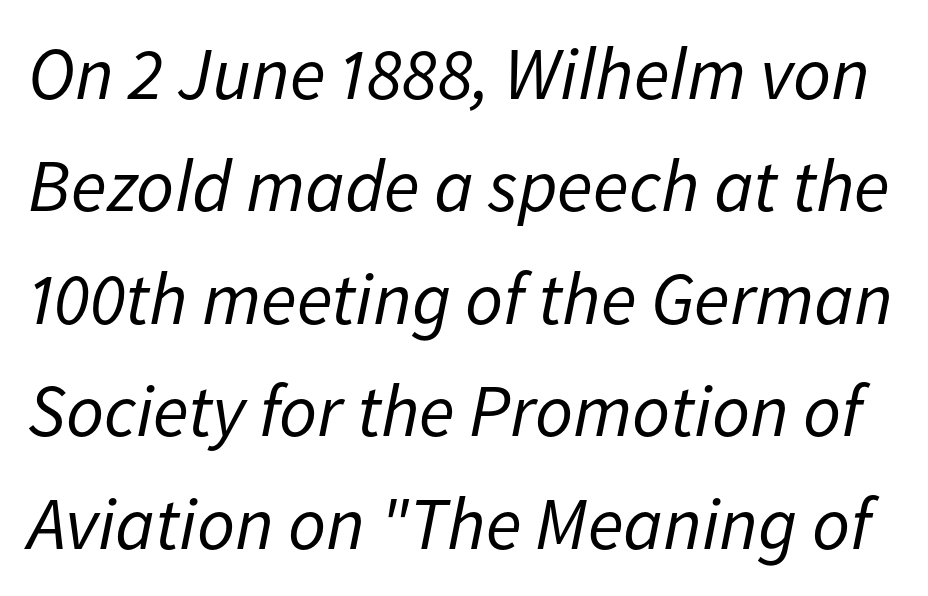
The image shows 74 px regular-weight type, italic (leaning right); set normal line spacing (1.52x), normal letter spacing, not underlined; low stroke contrast and a medium x-height.
